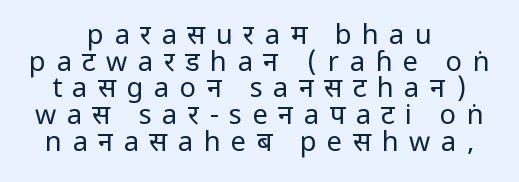
{"italic": "no", "bold": "no", "underline": "no", "align": "center", "line_spacing": "tight", "line_spacing_ratio": 0.99, "letter_spacing": "wide", "letter_spacing_em": 0.39, "glyph_px": 27}
